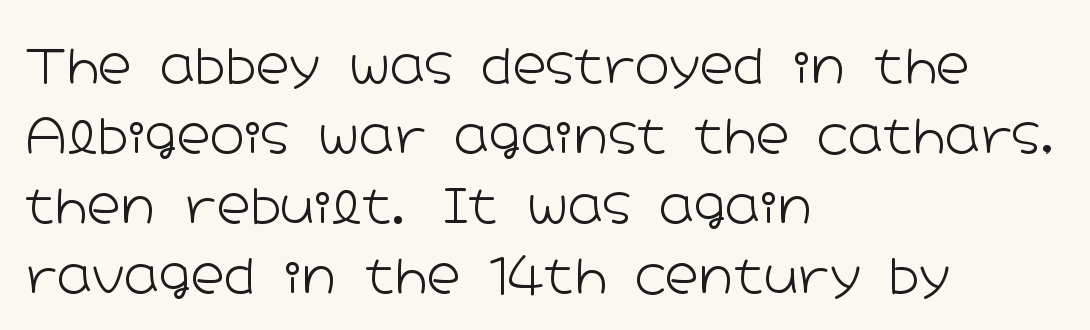
Q: Is the text bold? A: No.
Q: Is the text italic (slanted)? A: No, it is upright.
Q: Is the typeface a serif or a sans-serif typeface? A: Sans-serif.
Q: Is the text underlined? A: No.
Q: How is the paragraph aligned? A: Left-aligned.
Q: Is the spacing between letters normal or unusually wide? A: Normal.
Q: Is the spacing between lines tight, normal or loose? A: Normal.
Q: Width (condensed, normal, or wide)? A: Wide.
Q: Stroke contrast? A: Low.
Q: x-height? A: Medium.
Q: Monospaced? A: No.
